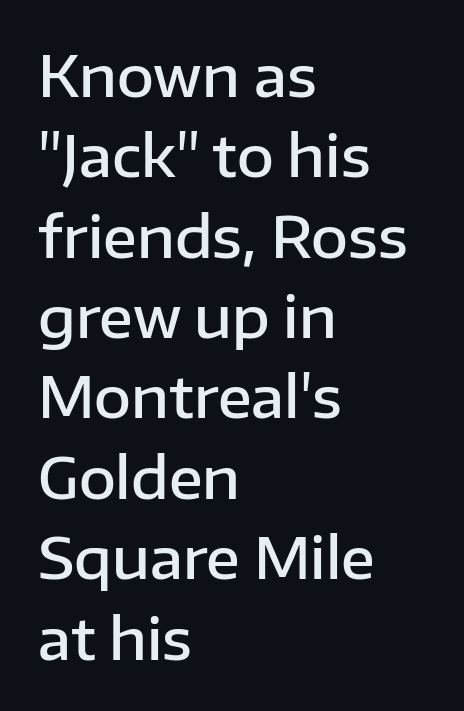
{"serif": "no", "italic": "no", "bold": "semi", "weight": "semibold", "width": "normal", "stroke_contrast": "low", "x_height": "medium", "monospaced": "no", "underline": "no", "align": "left", "line_spacing": "normal", "line_spacing_ratio": 1.41, "letter_spacing": "normal", "letter_spacing_em": 0.0, "glyph_px": 57}
